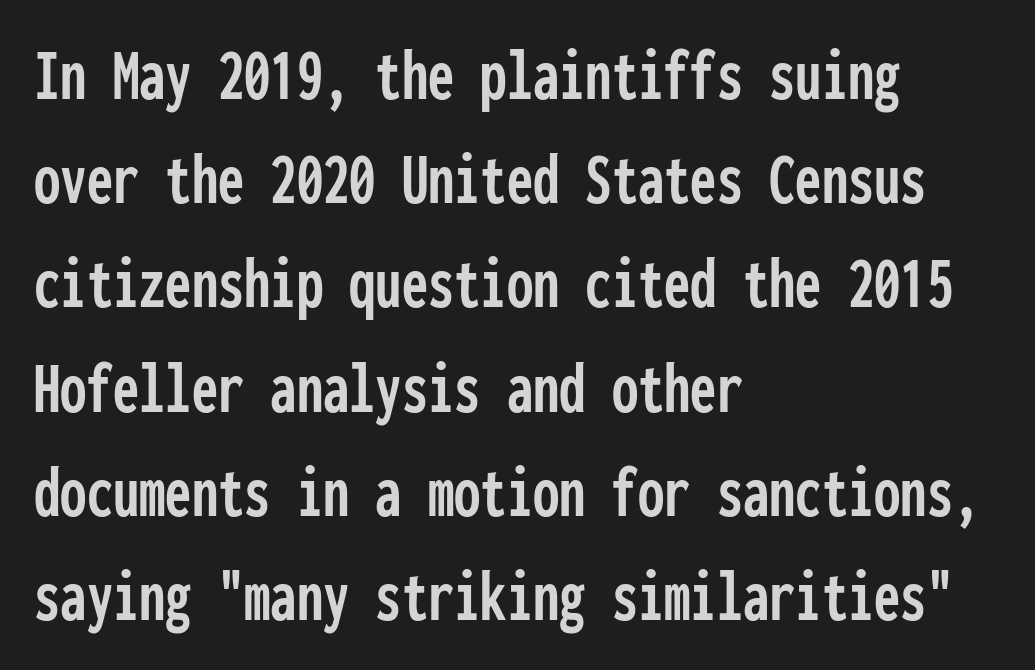
Italic: no, the glyphs are upright roman. The text block is weighted toward the left margin, trailing off unevenly rightward. Nobody drew a line under any word here. Look at the bottom of the vertical strokes: they stop flat, with no serifs.
